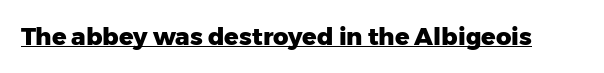
{"italic": "no", "bold": "yes", "underline": "yes", "letter_spacing": "normal", "letter_spacing_em": 0.0, "glyph_px": 24}
